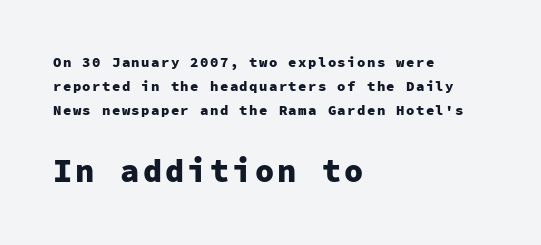
{"serif": "no", "italic": "no", "bold": "yes", "weight": "heavy", "width": "normal", "stroke_contrast": "low", "x_height": "medium", "monospaced": "yes", "underline": "no", "align": "left", "line_spacing_ratio": 1.71, "larger_block": "second", "size_ratio": 2.29, "glyph_px": 32}
